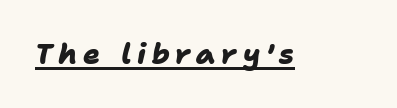
{"serif": "no", "bold": "yes", "weight": "heavy", "width": "normal", "stroke_contrast": "low", "x_height": "medium", "monospaced": "no", "underline": "yes", "letter_spacing": "wide", "letter_spacing_em": 0.2, "glyph_px": 28}
